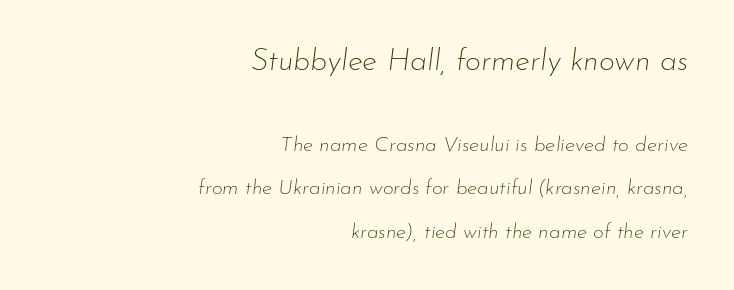
The image shows 31 px thin type, italic (leaning right); set right-aligned, loose line spacing (2.07x), normal letter spacing, not underlined; the first (top) block is 1.48x larger; low stroke contrast and a small x-height.
